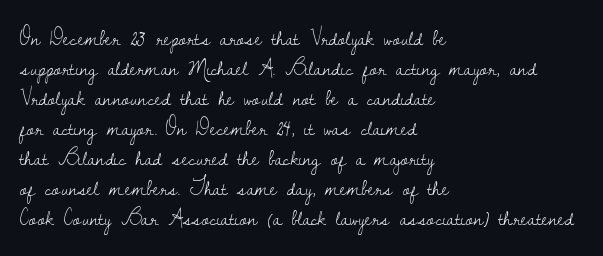
Reading down the column, the eye jumps a familiar distance to each next line. Left-aligned paragraph, ragged on the right. Check under the words: just untouched page.
